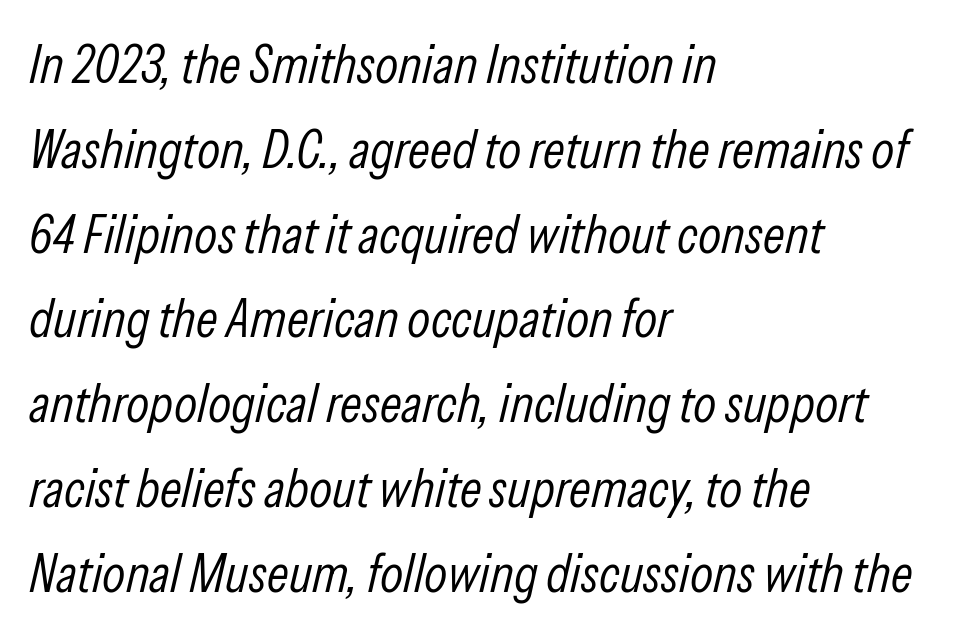
A typesetter would call this leading conventional body-copy spacing. Here the designer chose a conventional face with non-uniform glyph widths. Is the type heavy? It reads as light-to-regular instead. The zone under the glyphs is completely vacant.
